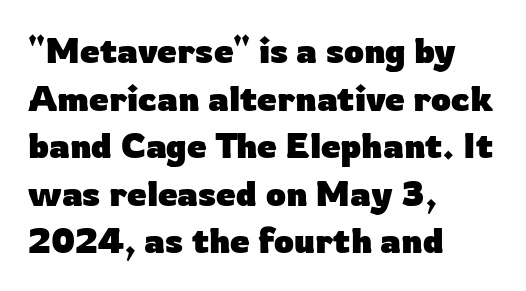
{"serif": "no", "italic": "no", "bold": "yes", "weight": "heavy", "width": "normal", "stroke_contrast": "low", "x_height": "medium", "monospaced": "no", "underline": "no", "align": "left", "line_spacing": "normal", "line_spacing_ratio": 1.36, "letter_spacing": "normal", "letter_spacing_em": 0.0, "glyph_px": 35}
